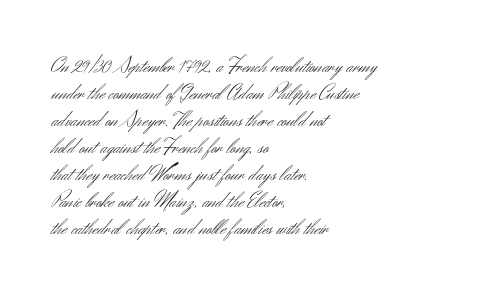
{"bold": "no", "underline": "no", "align": "left", "line_spacing_ratio": 1.23, "letter_spacing": "normal", "letter_spacing_em": 0.0, "glyph_px": 22}
